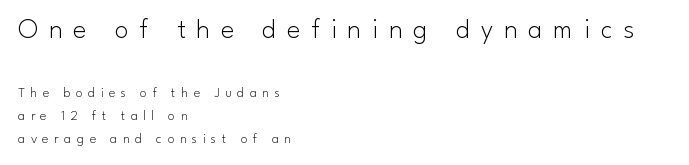
{"serif": "no", "italic": "no", "bold": "no", "weight": "light", "width": "normal", "stroke_contrast": "low", "x_height": "small", "monospaced": "no", "underline": "no", "align": "left", "line_spacing": "normal", "line_spacing_ratio": 1.65, "letter_spacing": "wide", "letter_spacing_em": 0.39, "larger_block": "first", "size_ratio": 2.0, "glyph_px": 28}
